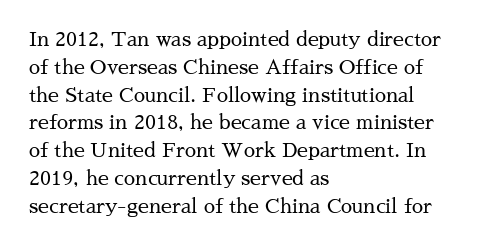
The image shows 20 px text type, upright; set left-aligned, normal line spacing (1.39x), normal letter spacing, not underlined.
